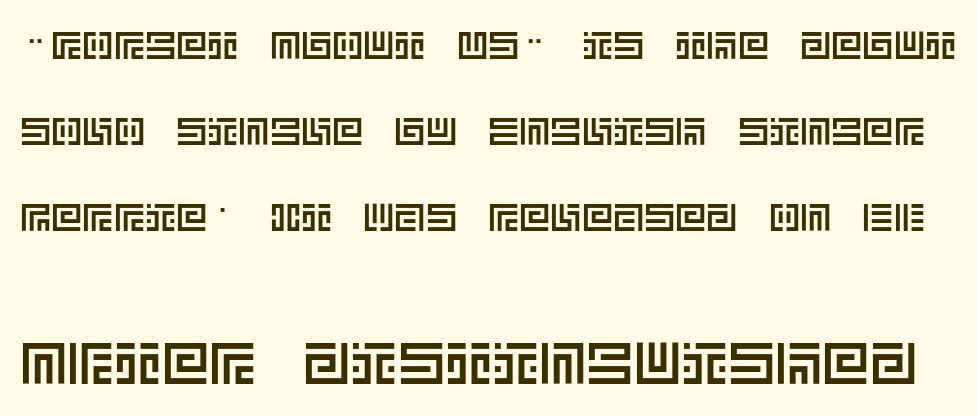
{"italic": "no", "width": "normal", "x_height": "large", "underline": "no", "line_spacing": "loose", "line_spacing_ratio": 2.2, "letter_spacing": "normal", "letter_spacing_em": 0.0, "larger_block": "second", "size_ratio": 1.51, "glyph_px": 59}
